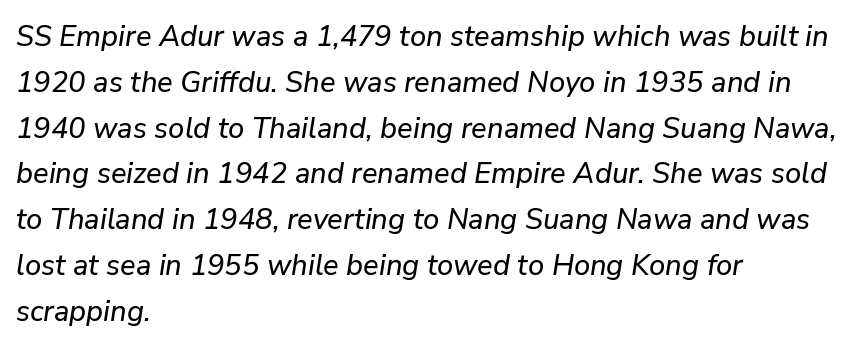
Q: Is the text italic (slanted)? A: Yes, it leans right by about 9 degrees.
Q: Is the text underlined? A: No.
Q: How is the paragraph aligned? A: Left-aligned.
Q: Is the spacing between letters normal or unusually wide? A: Normal.
Q: Is the spacing between lines tight, normal or loose? A: Normal.
Q: Width (condensed, normal, or wide)? A: Normal.
Q: Stroke contrast? A: Low.
Q: x-height? A: Medium.
Q: Monospaced? A: No.
